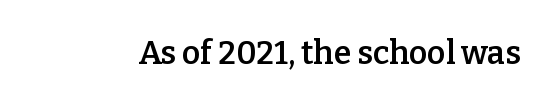
A roman cut, with each character standing at attention. The strokes are fattened partway — semibold, not bold. Each letter's strokes conclude with small projecting serifs. The strip under each line holds only bare page. Glyph-to-glyph distance matches everyday printed text. Here the designer chose a conventional face with non-uniform glyph widths.
